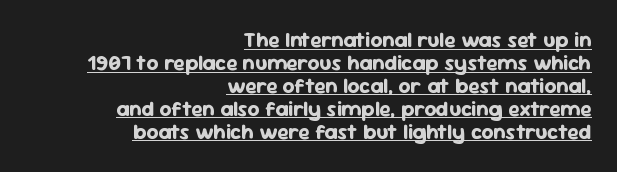
The image shows 21 px bold type, upright; set right-aligned, tight line spacing (1.09x), normal letter spacing, underlined.
